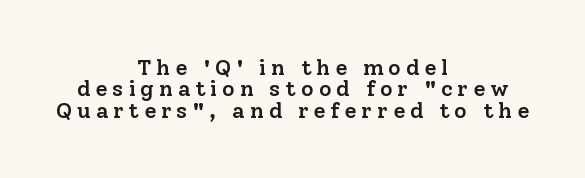
The leading is snug, giving the passage a crowded texture. The area under the type is left untouched. The letters stand straight up with perfectly vertical stems. This sample uses expanded letter spacing, leaving extra air between glyphs.
